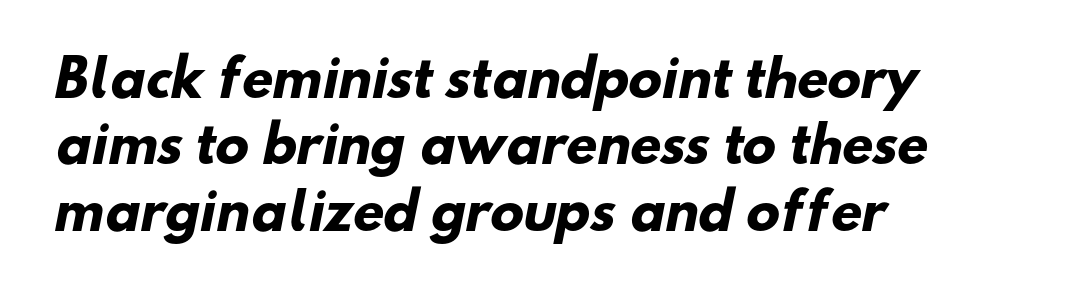
Q: Is the text bold? A: Yes.
Q: Is the typeface a serif or a sans-serif typeface? A: Sans-serif.
Q: Is the text underlined? A: No.
Q: How is the paragraph aligned? A: Left-aligned.
Q: Is the spacing between letters normal or unusually wide? A: Normal.
Q: Is the spacing between lines tight, normal or loose? A: Normal.
Q: Width (condensed, normal, or wide)? A: Normal.
Q: Stroke contrast? A: Low.
Q: x-height? A: Small.
Q: Monospaced? A: No.
